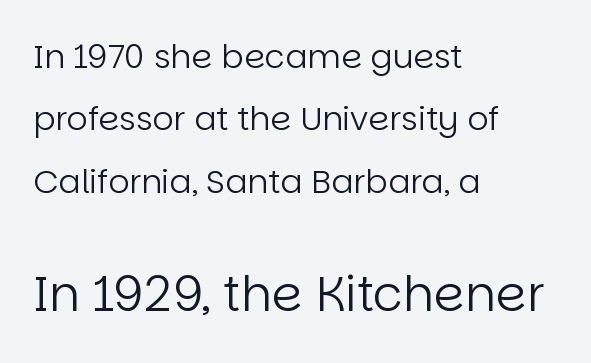
{"serif": "no", "italic": "no", "bold": "no", "weight": "regular", "width": "normal", "stroke_contrast": "low", "x_height": "large", "monospaced": "no", "underline": "no", "align": "left", "line_spacing_ratio": 1.89, "letter_spacing": "normal", "letter_spacing_em": 0.0, "larger_block": "second", "size_ratio": 1.48, "glyph_px": 49}
